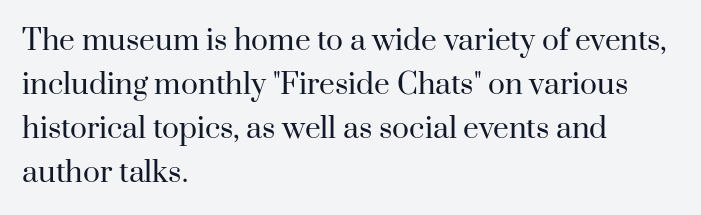
The image shows 28 px regular-weight serif type, upright; set left-aligned, normal line spacing (1.57x), normal letter spacing, not underlined; high stroke contrast and a small x-height.
